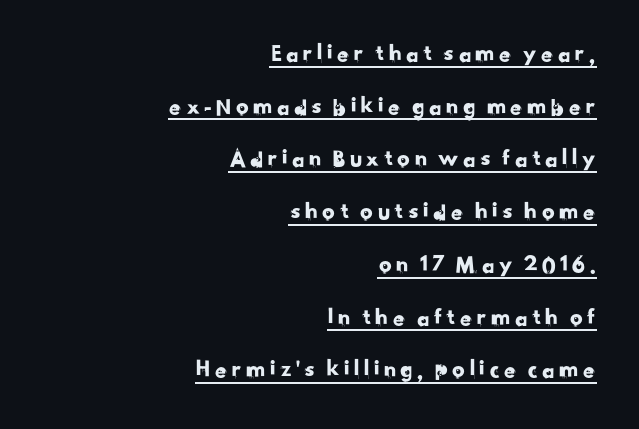
{"underline": "yes", "align": "right", "line_spacing": "loose", "line_spacing_ratio": 2.11, "glyph_px": 25}
